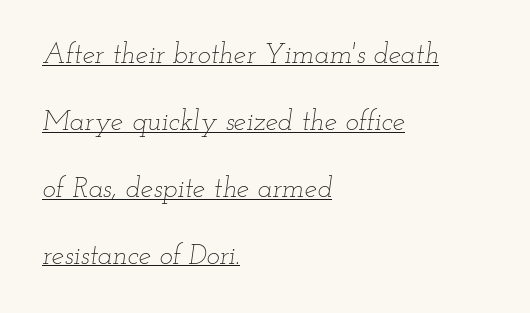
{"italic": "yes", "lean": "right", "slant_degrees": 12, "bold": "no", "weight": "thin", "width": "wide", "stroke_contrast": "low", "x_height": "small", "monospaced": "no", "underline": "yes", "align": "left", "line_spacing": "loose", "line_spacing_ratio": 2.39, "letter_spacing": "normal", "letter_spacing_em": 0.0, "glyph_px": 28}
